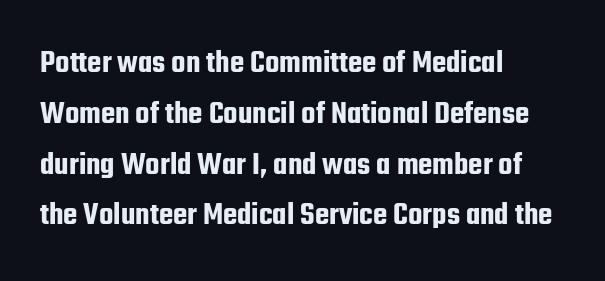
Q: Is the text italic (slanted)? A: No, it is upright.
Q: Is the typeface a serif or a sans-serif typeface? A: Sans-serif.
Q: Is the text underlined? A: No.
Q: How is the paragraph aligned? A: Left-aligned.
Q: Is the spacing between letters normal or unusually wide? A: Normal.
Q: Is the spacing between lines tight, normal or loose? A: Normal.
Q: Width (condensed, normal, or wide)? A: Condensed.
Q: Stroke contrast? A: Low.
Q: x-height? A: Medium.
Q: Monospaced? A: No.
